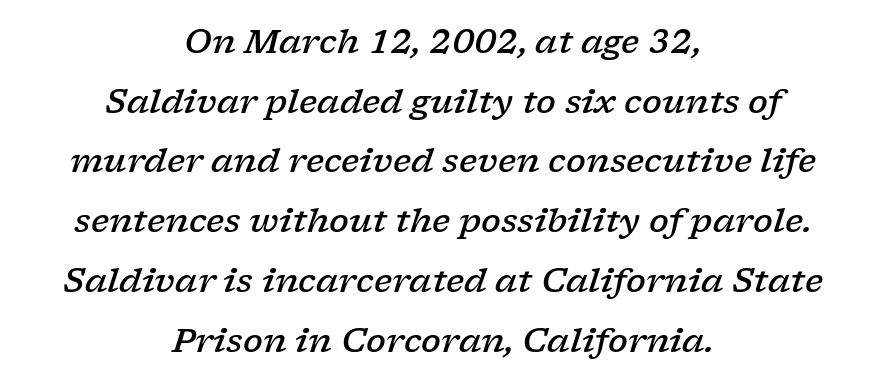
The image shows 33 px semibold, wide serif type, italic (leaning right); set centered, line spacing 1.81x, normal letter spacing, not underlined; low stroke contrast and a medium x-height.
